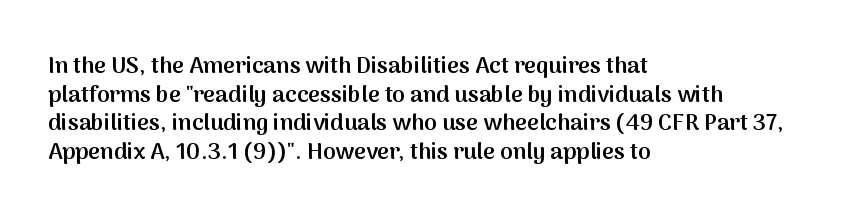
Q: Is the text bold? A: Semi-bold.
Q: Is the text italic (slanted)? A: No, it is upright.
Q: Is the text underlined? A: No.
Q: How is the paragraph aligned? A: Left-aligned.
Q: Is the spacing between letters normal or unusually wide? A: Normal.
